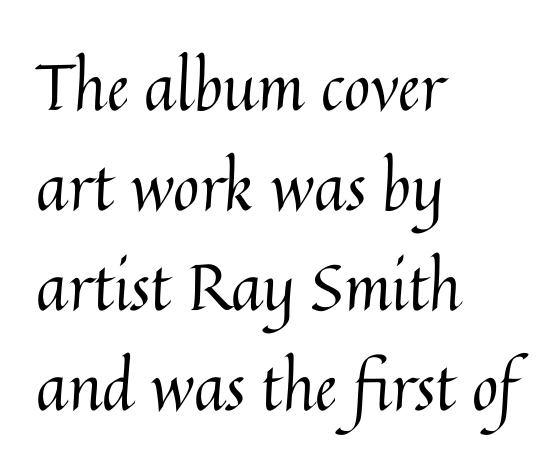
The image shows 64 px regular-weight type; set left-aligned, normal line spacing (1.56x), normal letter spacing, not underlined; medium stroke contrast and a medium x-height.
